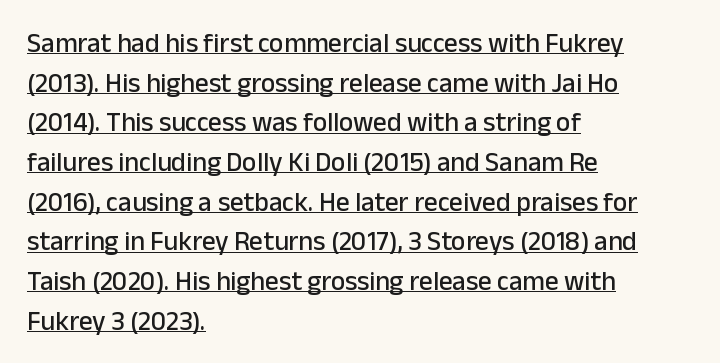
What's the leading like? Ordinary, nothing unusual. Do the letters lean? They stand straight. The letterforms sit shoulder to shoulder at normal distance. Does a line run under the words? Yes, clearly. The paragraph has a hard left edge and a soft right edge.
